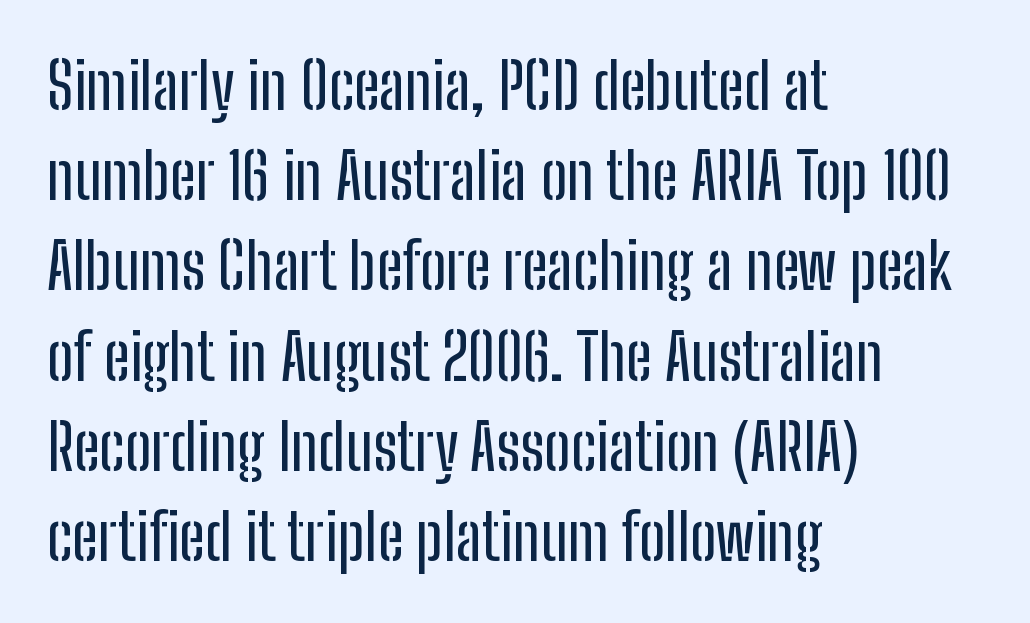
{"serif": "no", "italic": "no", "width": "condensed", "stroke_contrast": "low", "x_height": "medium", "monospaced": "no", "underline": "no", "align": "left", "line_spacing": "normal", "line_spacing_ratio": 1.41, "letter_spacing": "normal", "letter_spacing_em": 0.0, "glyph_px": 64}
